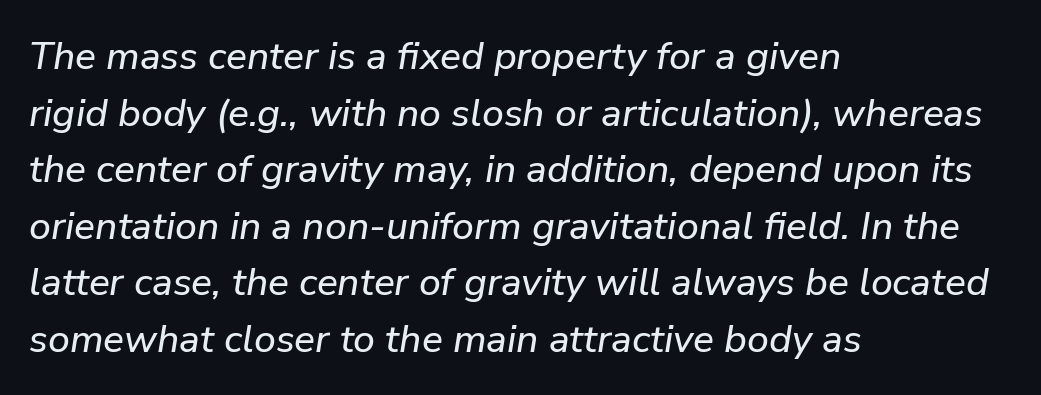
Underlining? Definitely not there. Every row of glyphs begins at an identical x-position on the left. A typesetter would call this leading conventional body-copy spacing. The glyphs look as if they've been sheared to an angle.
